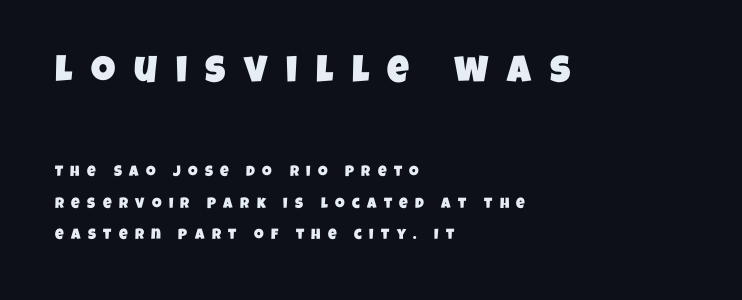
The image shows 38 px condensed sans-serif type; set left-aligned, loose line spacing (2.1x), unusually wide letter spacing (+0.49 em), not underlined; the first (top) block is 2.53x larger; low stroke contrast and a large x-height.
